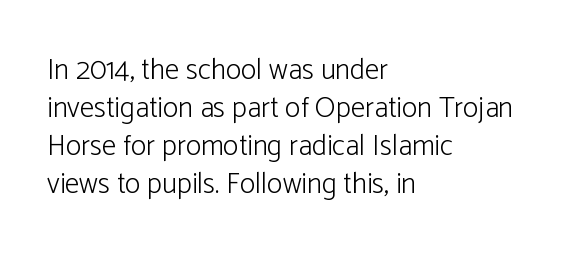
Q: Is the text bold? A: No.
Q: Is the text italic (slanted)? A: No, it is upright.
Q: Is the typeface a serif or a sans-serif typeface? A: Sans-serif.
Q: Is the text underlined? A: No.
Q: How is the paragraph aligned? A: Left-aligned.
Q: Is the spacing between letters normal or unusually wide? A: Normal.
Q: Is the spacing between lines tight, normal or loose? A: Normal.
Q: Width (condensed, normal, or wide)? A: Normal.
Q: Stroke contrast? A: Low.
Q: x-height? A: Medium.
Q: Monospaced? A: No.
